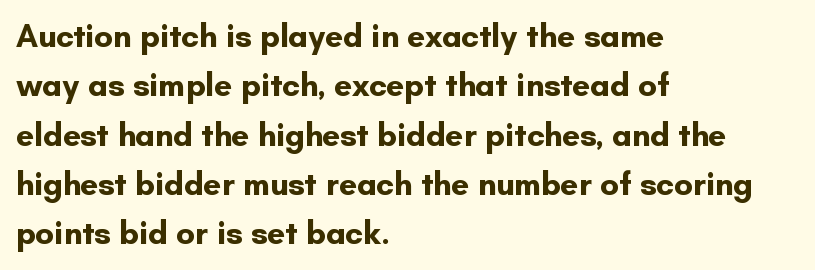
Q: Is the text bold? A: Yes.
Q: Is the text italic (slanted)? A: No, it is upright.
Q: Is the typeface a serif or a sans-serif typeface? A: Sans-serif.
Q: Is the text underlined? A: No.
Q: How is the paragraph aligned? A: Left-aligned.
Q: Is the spacing between letters normal or unusually wide? A: Normal.
Q: Is the spacing between lines tight, normal or loose? A: Normal.
Q: Width (condensed, normal, or wide)? A: Normal.
Q: Stroke contrast? A: Low.
Q: x-height? A: Small.
Q: Monospaced? A: No.
